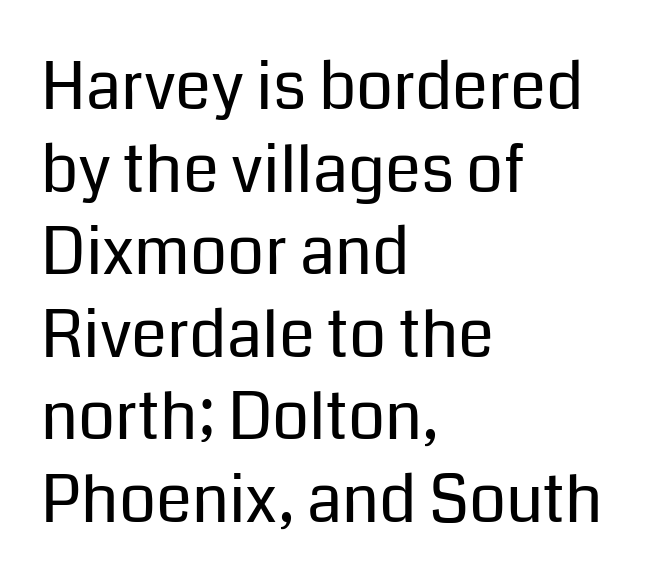
Q: Is the text bold? A: No.
Q: Is the text italic (slanted)? A: No, it is upright.
Q: Is the typeface a serif or a sans-serif typeface? A: Sans-serif.
Q: Is the text underlined? A: No.
Q: How is the paragraph aligned? A: Left-aligned.
Q: Is the spacing between letters normal or unusually wide? A: Normal.
Q: Is the spacing between lines tight, normal or loose? A: Normal.
Q: Width (condensed, normal, or wide)? A: Normal.
Q: Stroke contrast? A: Low.
Q: x-height? A: Medium.
Q: Monospaced? A: No.
